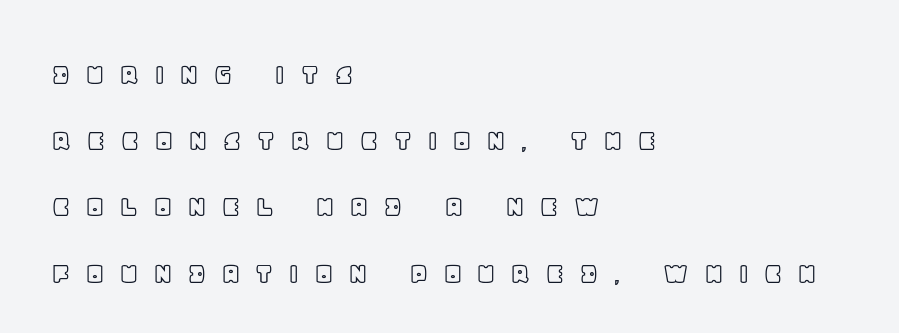
The image shows 32 px text type, upright; set left-aligned, loose line spacing (2.07x), unusually wide letter spacing (+0.44 em), not underlined; a large x-height.
